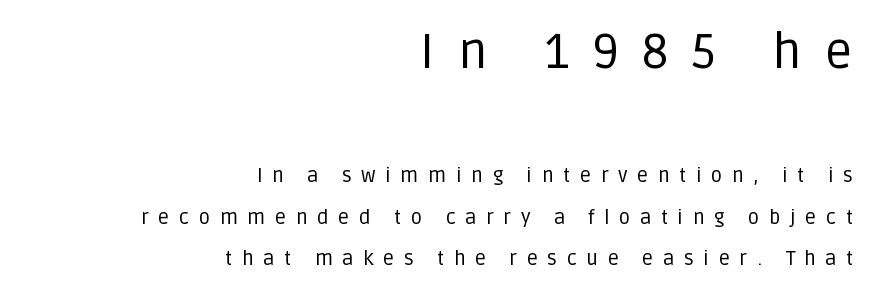
{"serif": "no", "italic": "no", "bold": "no", "weight": "regular", "width": "normal", "stroke_contrast": "low", "x_height": "large", "monospaced": "no", "underline": "no", "align": "right", "line_spacing": "loose", "line_spacing_ratio": 2.08, "letter_spacing": "wide", "letter_spacing_em": 0.47, "larger_block": "first", "size_ratio": 2.45, "glyph_px": 49}
